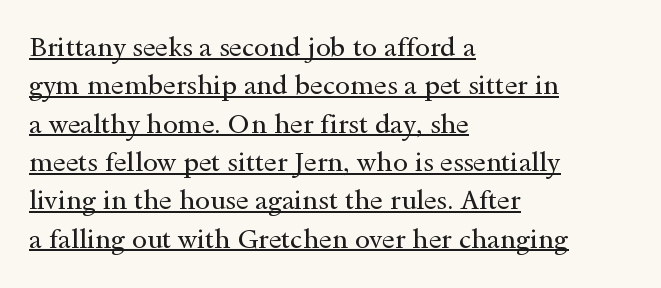
Q: Is the text bold? A: No.
Q: Is the text italic (slanted)? A: No, it is upright.
Q: Is the text underlined? A: Yes.
Q: How is the paragraph aligned? A: Left-aligned.
Q: Is the spacing between letters normal or unusually wide? A: Normal.
Q: Is the spacing between lines tight, normal or loose? A: Normal.
